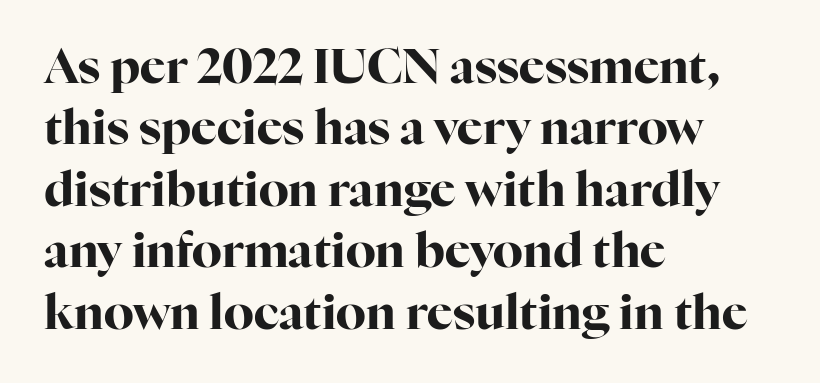
Q: Is the text bold? A: Yes.
Q: Is the text italic (slanted)? A: No, it is upright.
Q: Is the typeface a serif or a sans-serif typeface? A: Serif.
Q: Is the text underlined? A: No.
Q: How is the paragraph aligned? A: Left-aligned.
Q: Is the spacing between letters normal or unusually wide? A: Normal.
Q: Is the spacing between lines tight, normal or loose? A: Normal.
Q: Width (condensed, normal, or wide)? A: Normal.
Q: Stroke contrast? A: High.
Q: x-height? A: Medium.
Q: Monospaced? A: No.
